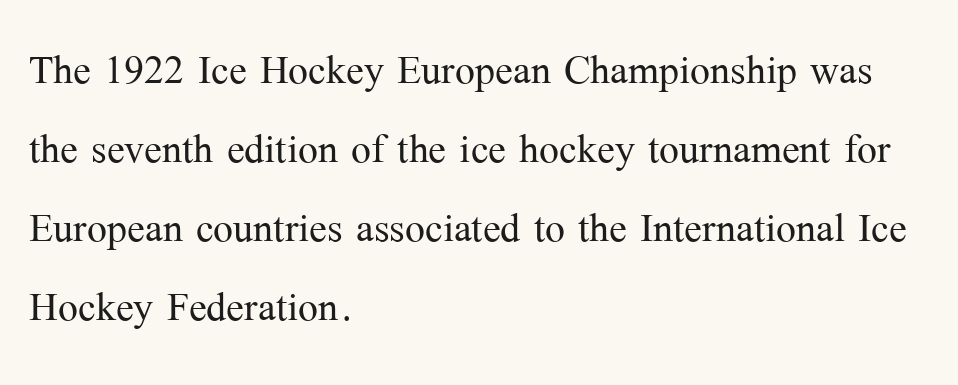
Summary of vertical rhythm: regular, with standard interline spacing. Note: serifs present on the glyphs. The rendering uses natural spacing where letterforms have individual widths. In CSS terms this would be text-align: left. The tracking reads as untouched default to a designer's eye. The gap between lines stays unmarked.
